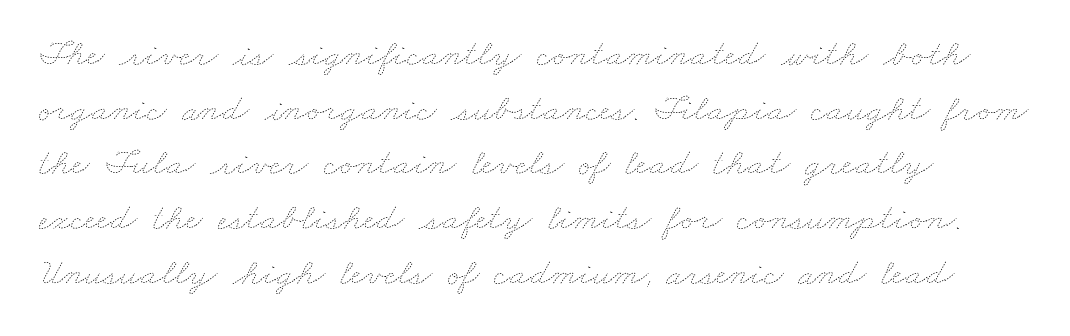
{"bold": "no", "weight": "thin", "width": "wide", "stroke_contrast": "low", "x_height": "small", "monospaced": "no", "underline": "no", "line_spacing": "normal", "line_spacing_ratio": 1.44, "letter_spacing": "normal", "letter_spacing_em": 0.0, "glyph_px": 38}
